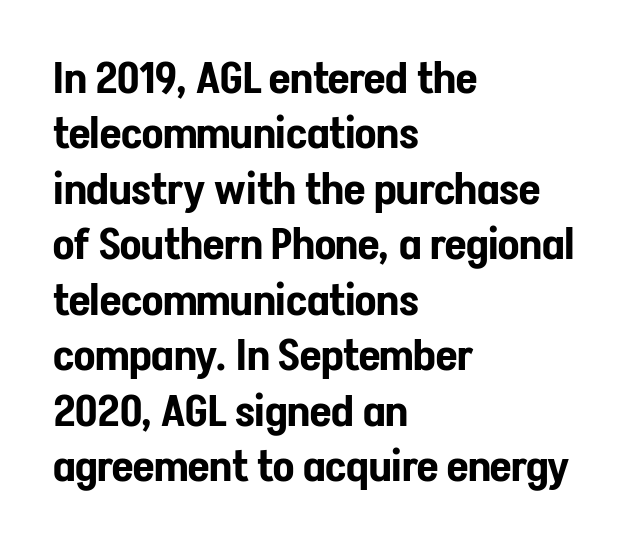
{"serif": "no", "italic": "no", "width": "condensed", "stroke_contrast": "low", "x_height": "medium", "monospaced": "no", "underline": "no", "align": "left", "line_spacing": "normal", "line_spacing_ratio": 1.26, "letter_spacing": "normal", "letter_spacing_em": 0.0, "glyph_px": 44}
